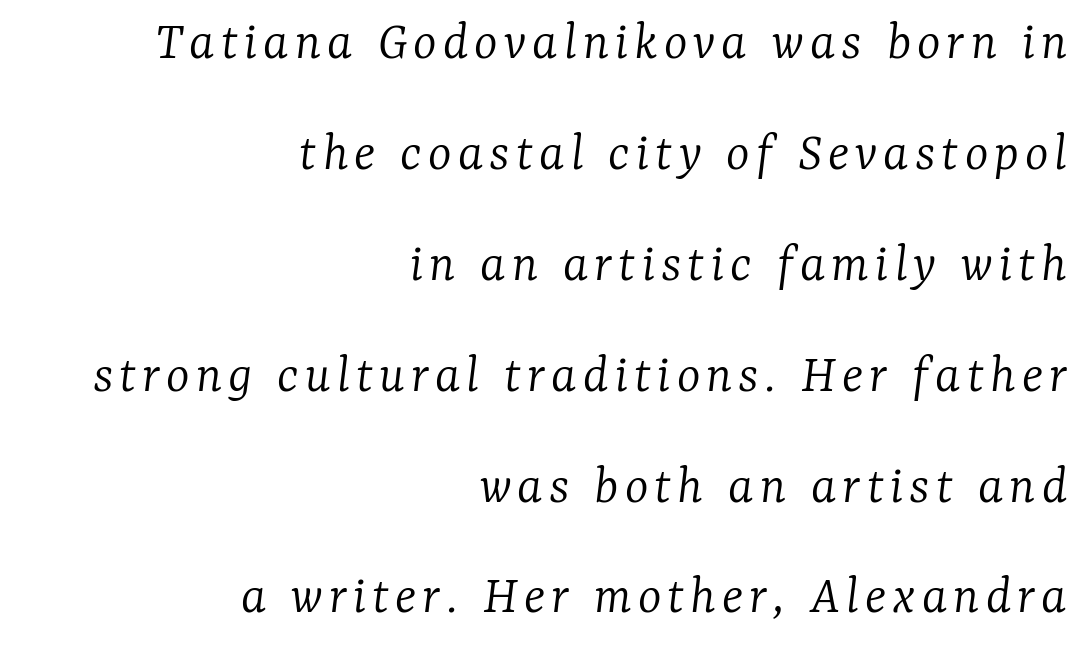
Q: Is the text bold? A: No.
Q: Is the text italic (slanted)? A: Yes, it leans right by about 7 degrees.
Q: Is the typeface a serif or a sans-serif typeface? A: Serif.
Q: Is the text underlined? A: No.
Q: How is the paragraph aligned? A: Right-aligned.
Q: Is the spacing between lines tight, normal or loose? A: Loose.
Q: Width (condensed, normal, or wide)? A: Normal.
Q: Stroke contrast? A: Low.
Q: x-height? A: Medium.
Q: Monospaced? A: No.
